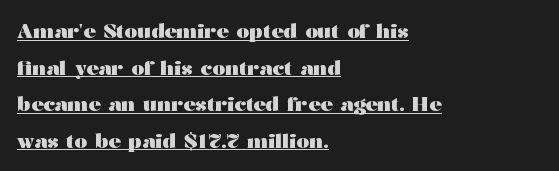
{"italic": "no", "bold": "yes", "underline": "yes", "align": "left", "line_spacing_ratio": 1.83, "letter_spacing": "normal", "letter_spacing_em": 0.0, "glyph_px": 20}
